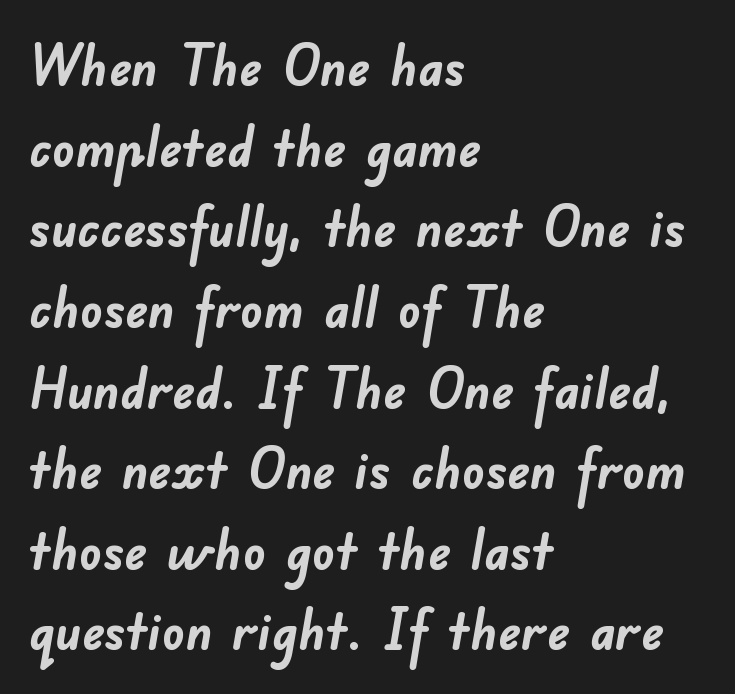
Q: Is the text bold? A: Yes.
Q: Is the typeface a serif or a sans-serif typeface? A: Sans-serif.
Q: Is the text underlined? A: No.
Q: How is the paragraph aligned? A: Left-aligned.
Q: Is the spacing between letters normal or unusually wide? A: Normal.
Q: Is the spacing between lines tight, normal or loose? A: Normal.
Q: Width (condensed, normal, or wide)? A: Normal.
Q: Stroke contrast? A: Low.
Q: x-height? A: Small.
Q: Monospaced? A: No.
